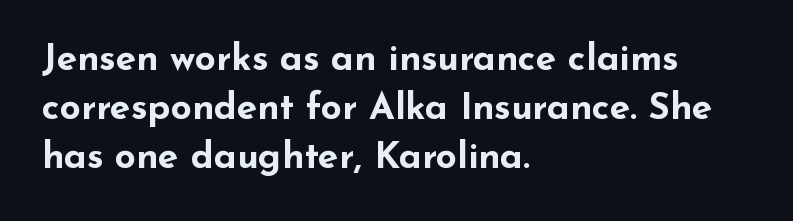
Inter-character spacing is left at the font's built-in metrics. The type family on display is of the sans-serif kind. The passage is arranged the way most books set body copy — flush left. The specimen reads as upright at a glance.
